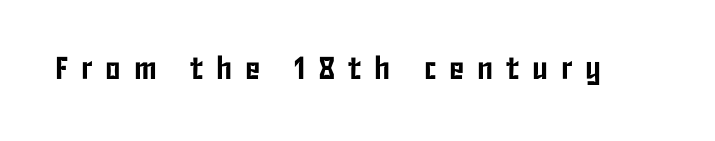
{"serif": "no", "italic": "no", "width": "condensed", "stroke_contrast": "low", "x_height": "medium", "monospaced": "no", "underline": "no", "letter_spacing": "wide", "letter_spacing_em": 0.4, "glyph_px": 32}
